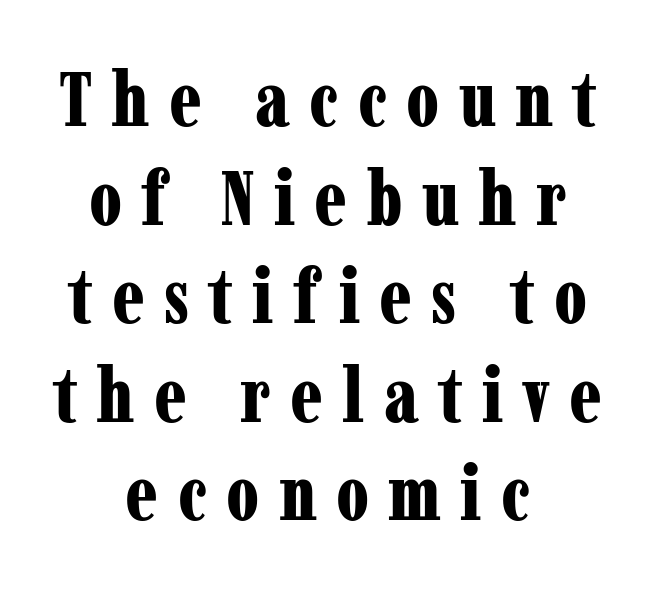
The image shows 77 px bold, condensed serif type, upright; set centered, normal line spacing (1.28x), unusually wide letter spacing (+0.25 em), not underlined; low stroke contrast and a medium x-height.
